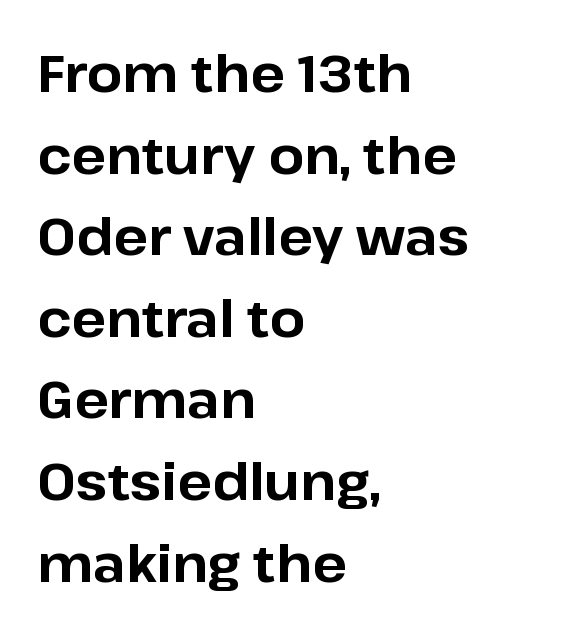
{"serif": "no", "italic": "no", "bold": "yes", "weight": "bold", "width": "normal", "stroke_contrast": "low", "x_height": "medium", "monospaced": "no", "underline": "no", "align": "left", "line_spacing": "normal", "line_spacing_ratio": 1.6, "letter_spacing": "normal", "letter_spacing_em": 0.0, "glyph_px": 51}
